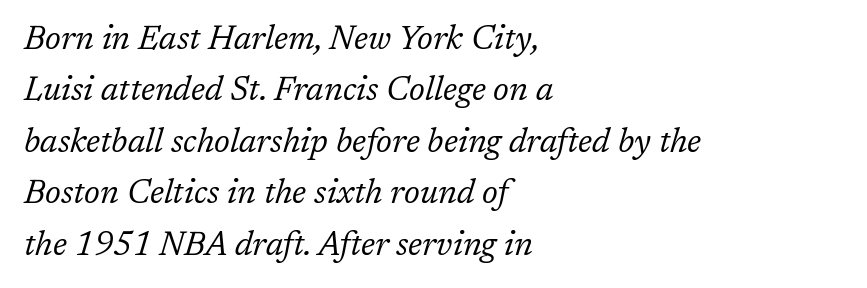
In terms of letterform style, serifs are clearly present. Varying glyph widths throughout — classic text-font behaviour. Stems and bowls with no extra thickness — not bold. Interline gaps are of average width in this sample.
